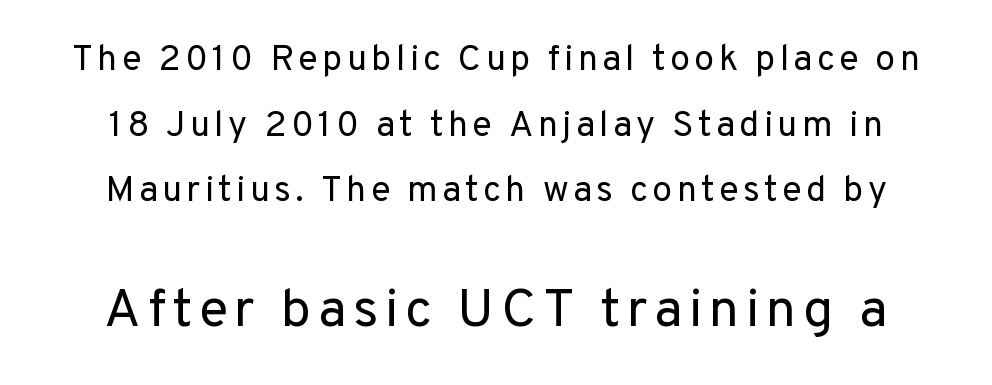
Q: Is the text bold? A: No.
Q: Is the text italic (slanted)? A: No, it is upright.
Q: Is the typeface a serif or a sans-serif typeface? A: Sans-serif.
Q: Is the text underlined? A: No.
Q: Which block of text is set in a larger size, the first (top) or the second (bottom)? A: The second (bottom) one.
Q: Width (condensed, normal, or wide)? A: Normal.
Q: Stroke contrast? A: Low.
Q: x-height? A: Medium.
Q: Monospaced? A: No.
